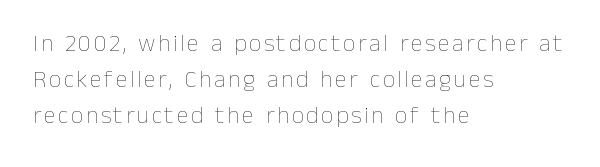
{"italic": "no", "bold": "no", "underline": "no", "align": "left", "line_spacing": "normal", "line_spacing_ratio": 1.49, "glyph_px": 24}
